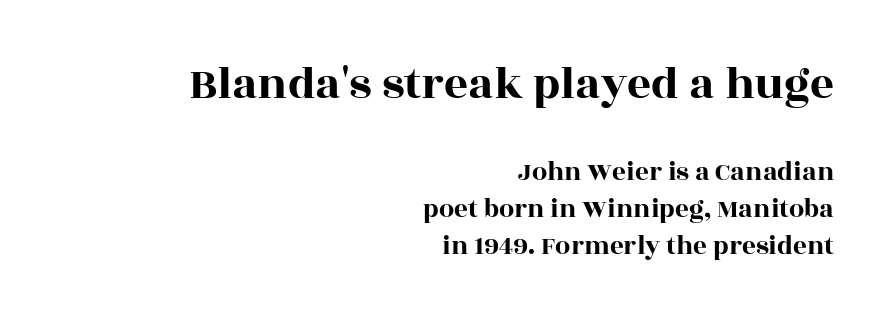
{"serif": "yes", "italic": "no", "width": "wide", "x_height": "large", "monospaced": "no", "underline": "no", "align": "right", "line_spacing": "normal", "line_spacing_ratio": 1.37, "letter_spacing": "normal", "letter_spacing_em": 0.0, "larger_block": "first", "size_ratio": 1.74, "glyph_px": 47}
